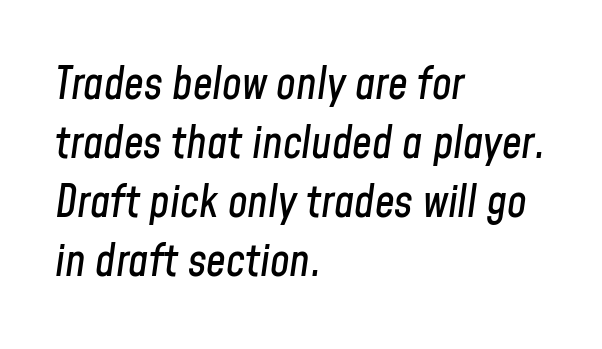
Q: Is the text italic (slanted)? A: Yes, it leans right by about 8 degrees.
Q: Is the text underlined? A: No.
Q: How is the paragraph aligned? A: Left-aligned.
Q: Is the spacing between letters normal or unusually wide? A: Normal.
Q: Is the spacing between lines tight, normal or loose? A: Normal.
Q: Width (condensed, normal, or wide)? A: Condensed.
Q: Stroke contrast? A: Low.
Q: x-height? A: Medium.
Q: Monospaced? A: No.
